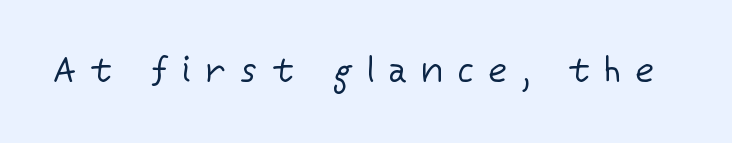
The specimen omits any rule beneath the text block's lines. These glyphs show unthickened strokes, regular width or finer. This sample has the flowing, uneven cadence of proportional lettering. In terms of posture, this sample is upright. Glyph-to-glyph distance is far greater than everyday printed text. I'd call this a sans setting — the letters go barefoot.
